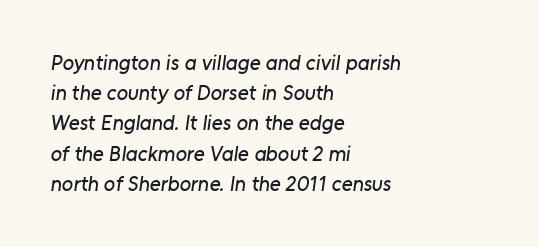
The image shows 21 px text type; set left-aligned, normal line spacing (1.44x), normal letter spacing, not underlined.
